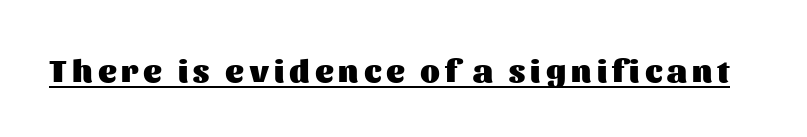
The rendering uses the underline text-decoration. Varying glyph widths throughout — classic text-font behaviour. As a designer I'd log this as weight 700, bold. Vertical strokes here are truly vertical. A typesetter would label this face a sans.
